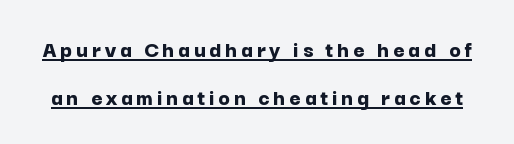
{"italic": "no", "bold": "yes", "underline": "yes", "line_spacing": "loose", "line_spacing_ratio": 2.0, "glyph_px": 24}
